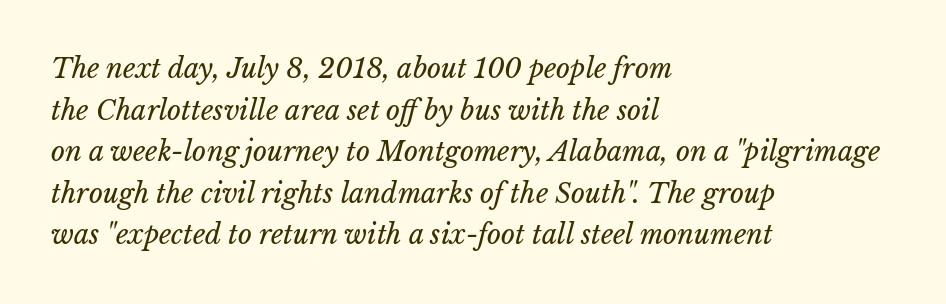
This block has exactly the height ordinary leading produces. The letters look calm and open, with moderate or lighter stems. The font's italic variant was chosen for this text. The rendering keeps characters at their native spacing. A student would call this left alignment; a typographer would say flush left, rag right.
